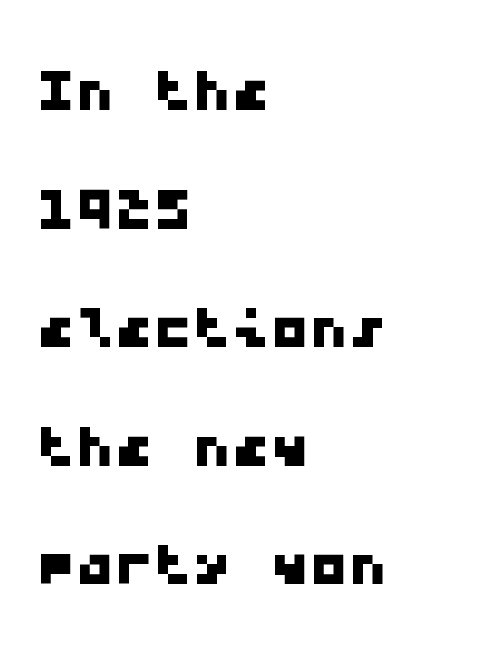
{"serif": "no", "width": "wide", "stroke_contrast": "low", "x_height": "medium", "monospaced": "yes", "underline": "no", "align": "left", "line_spacing": "normal", "line_spacing_ratio": 1.52, "letter_spacing": "normal", "letter_spacing_em": 0.0, "glyph_px": 78}
